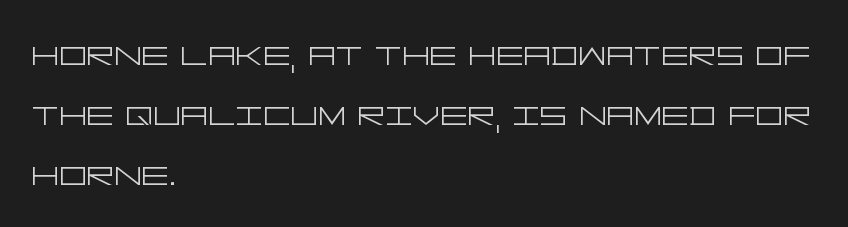
{"serif": "no", "italic": "no", "bold": "no", "weight": "light", "width": "wide", "stroke_contrast": "low", "x_height": "large", "underline": "no", "align": "left", "line_spacing": "normal", "line_spacing_ratio": 1.4, "letter_spacing": "normal", "letter_spacing_em": 0.0, "glyph_px": 43}
